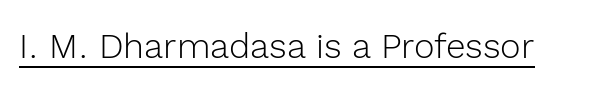
The image shows 35 px light sans-serif type, upright; set normal letter spacing, underlined; a medium x-height.
